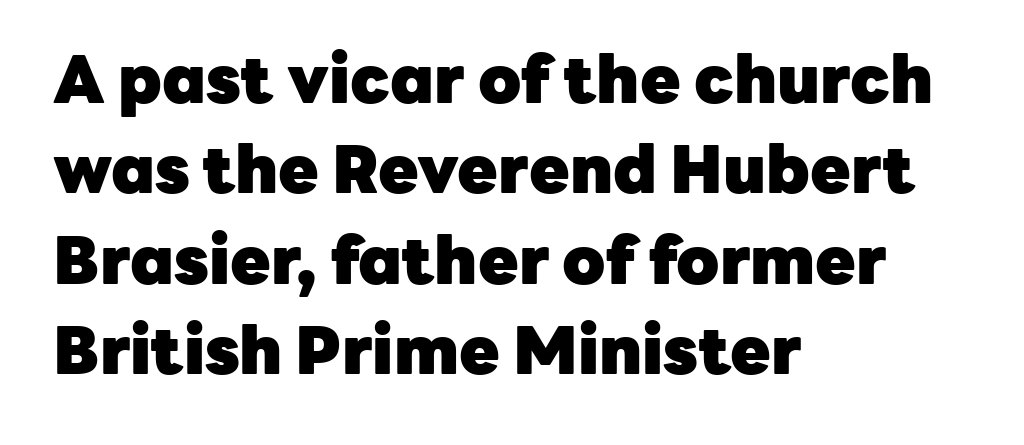
{"serif": "no", "italic": "no", "bold": "yes", "weight": "heavy", "width": "normal", "stroke_contrast": "low", "x_height": "medium", "monospaced": "no", "underline": "no", "align": "left", "line_spacing": "normal", "line_spacing_ratio": 1.37, "letter_spacing": "normal", "letter_spacing_em": 0.0, "glyph_px": 66}
